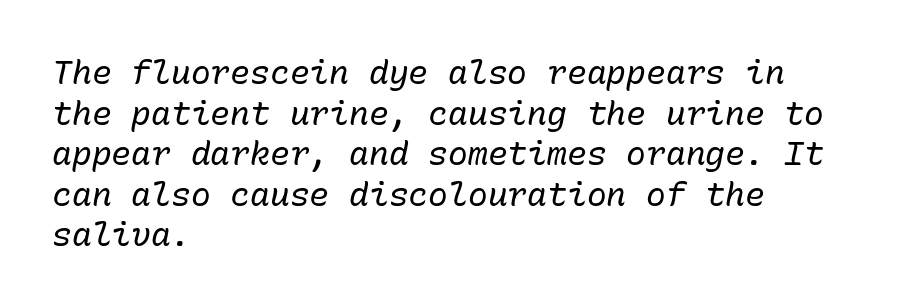
Q: Is the text bold? A: No.
Q: Is the text italic (slanted)? A: Yes, it leans right by about 10 degrees.
Q: Is the text underlined? A: No.
Q: How is the paragraph aligned? A: Left-aligned.
Q: Is the spacing between letters normal or unusually wide? A: Normal.
Q: Width (condensed, normal, or wide)? A: Normal.
Q: Stroke contrast? A: Low.
Q: x-height? A: Medium.
Q: Monospaced? A: Yes.
